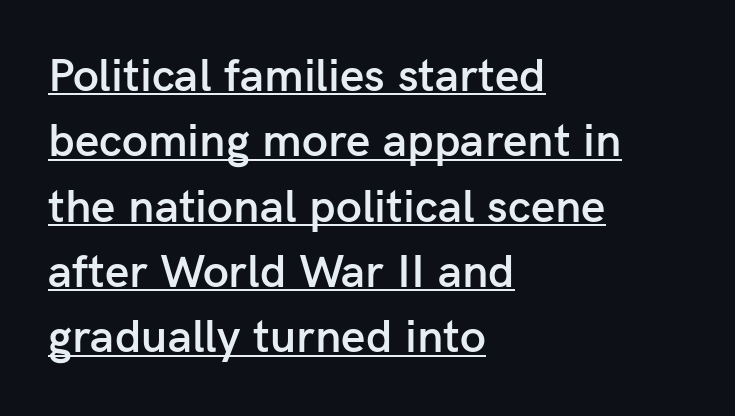
The image shows 47 px semibold sans-serif type, upright; set left-aligned, normal line spacing (1.39x), normal letter spacing, underlined; low stroke contrast and a medium x-height.
